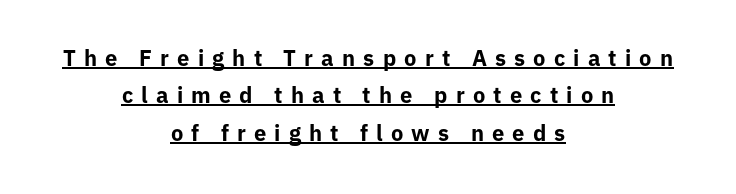
{"italic": "no", "bold": "yes", "underline": "yes", "align": "center", "line_spacing": "normal", "line_spacing_ratio": 1.7, "letter_spacing": "wide", "letter_spacing_em": 0.37, "glyph_px": 22}
